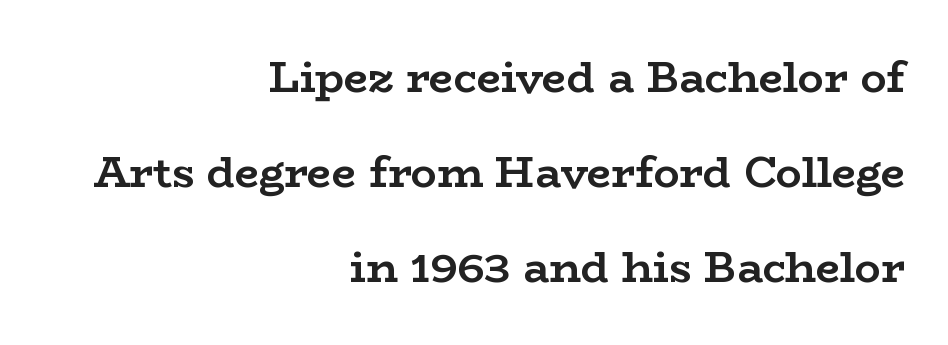
The image shows 43 px semibold, wide serif type, upright; set right-aligned, loose line spacing (2.21x), normal letter spacing, not underlined; low stroke contrast and a medium x-height.
